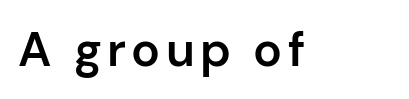
{"serif": "no", "italic": "no", "bold": "semi", "weight": "semibold", "width": "normal", "stroke_contrast": "low", "x_height": "medium", "monospaced": "no", "underline": "no", "glyph_px": 48}
